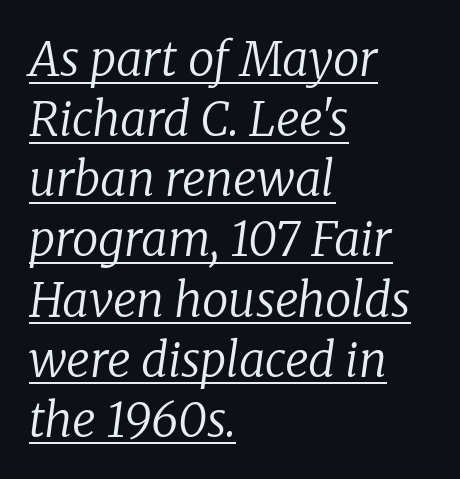
A typesetter would call this proportional, since set widths differ per character. No chunkiness to these letters — they're not bold. There's an unmistakable incline to the writing here. How would I describe the line gaps? Plain and ordinary. All the whitespace from short lines collects on the right.
